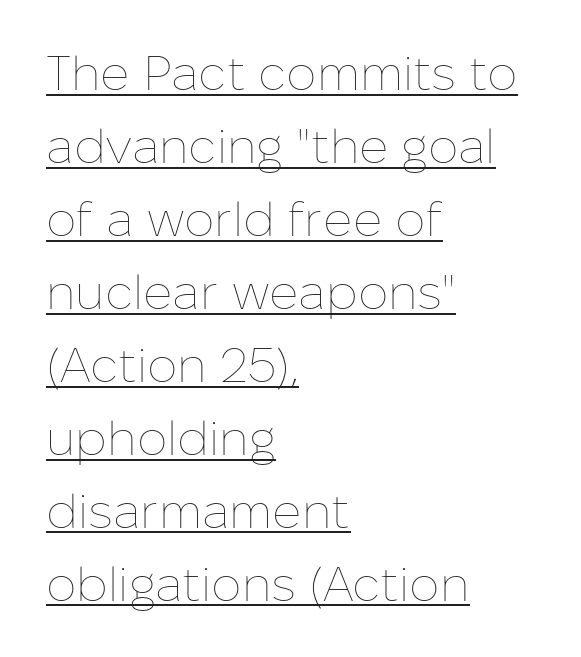
{"italic": "no", "bold": "no", "weight": "thin", "width": "normal", "stroke_contrast": "low", "x_height": "medium", "monospaced": "no", "underline": "yes", "align": "left", "line_spacing": "normal", "line_spacing_ratio": 1.52, "letter_spacing": "normal", "letter_spacing_em": 0.0, "glyph_px": 48}
